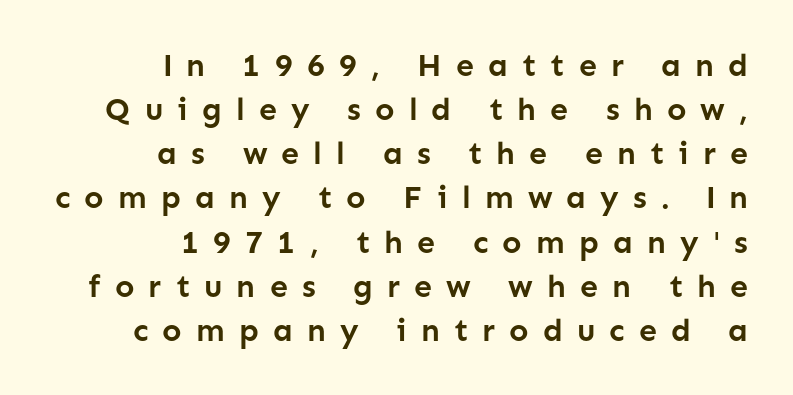
The image shows 32 px semibold sans-serif type, upright; set right-aligned, normal line spacing (1.38x), unusually wide letter spacing (+0.44 em), not underlined; low stroke contrast and a medium x-height.
